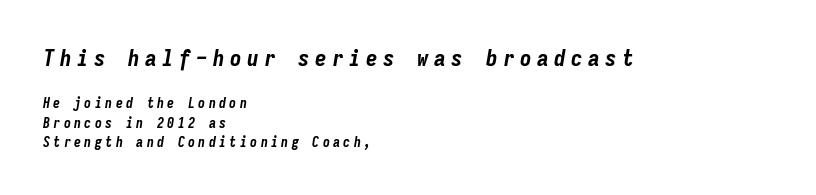
{"italic": "yes", "lean": "right", "slant_degrees": 9, "bold": "yes", "underline": "no", "align": "left", "line_spacing": "normal", "line_spacing_ratio": 1.41, "letter_spacing": "wide", "letter_spacing_em": 0.24, "larger_block": "first", "size_ratio": 1.64, "glyph_px": 23}
